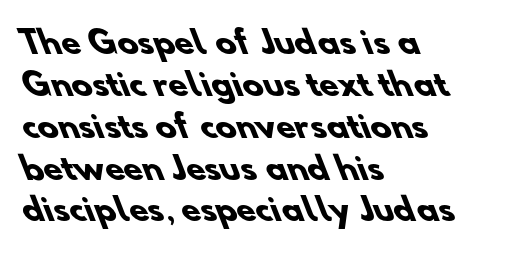
{"serif": "no", "bold": "yes", "weight": "heavy", "width": "normal", "stroke_contrast": "low", "x_height": "small", "monospaced": "no", "underline": "no", "align": "left", "line_spacing": "normal", "line_spacing_ratio": 1.35, "letter_spacing": "normal", "letter_spacing_em": 0.0, "glyph_px": 31}
